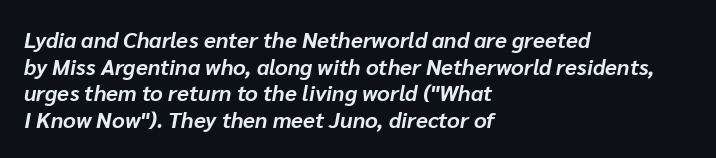
The image shows 22 px bold type, italic (leaning right); set left-aligned, line spacing 1.21x, normal letter spacing, not underlined.
